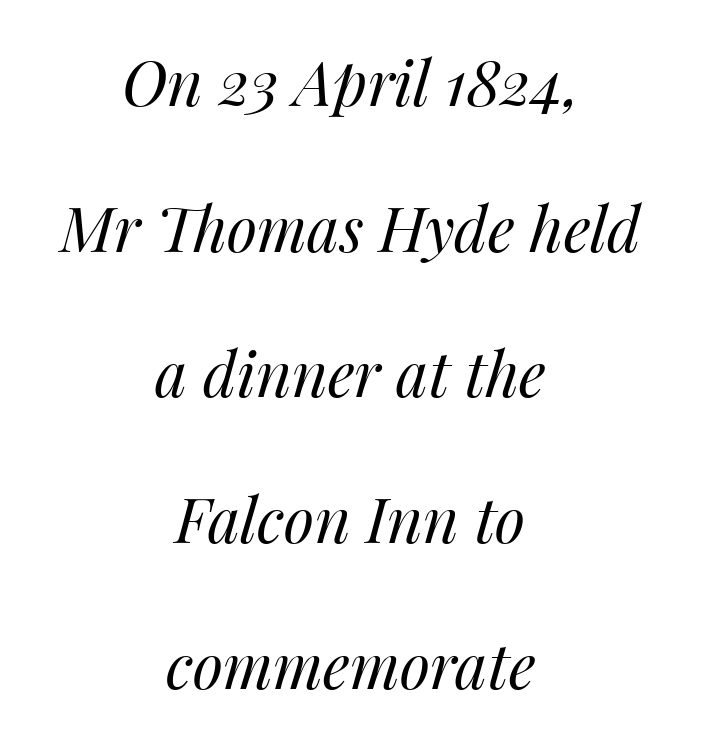
The image shows 62 px regular-weight type, italic (leaning right); set centered, loose line spacing (2.35x), normal letter spacing, not underlined; medium stroke contrast and a medium x-height.
